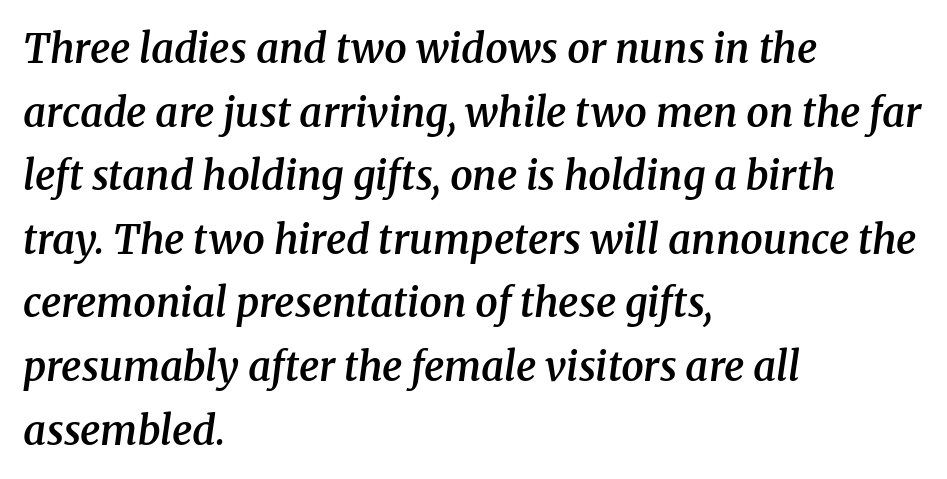
Q: Is the text bold? A: Semi-bold.
Q: Is the text italic (slanted)? A: Yes, it leans right by about 8 degrees.
Q: Is the typeface a serif or a sans-serif typeface? A: Serif.
Q: Is the text underlined? A: No.
Q: How is the paragraph aligned? A: Left-aligned.
Q: Is the spacing between letters normal or unusually wide? A: Normal.
Q: Is the spacing between lines tight, normal or loose? A: Normal.
Q: Width (condensed, normal, or wide)? A: Normal.
Q: Stroke contrast? A: Medium.
Q: x-height? A: Medium.
Q: Monospaced? A: No.
